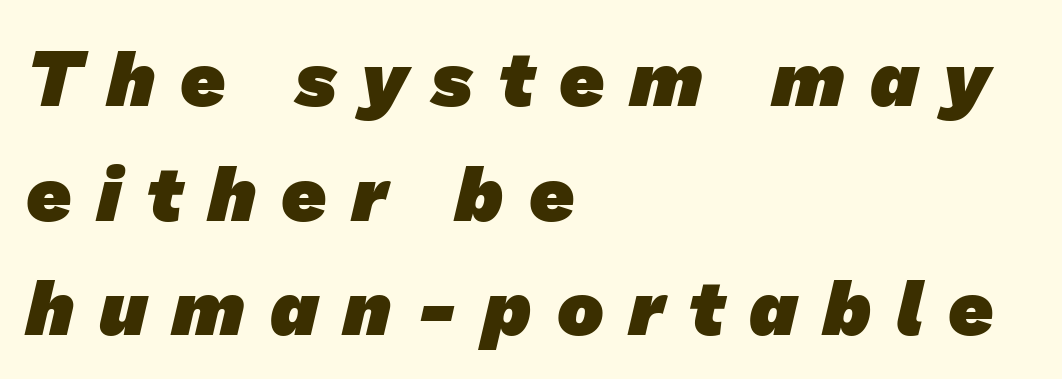
{"serif": "no", "bold": "yes", "weight": "heavy", "width": "normal", "stroke_contrast": "low", "x_height": "medium", "monospaced": "no", "underline": "no", "align": "left", "line_spacing": "normal", "line_spacing_ratio": 1.47, "letter_spacing": "wide", "letter_spacing_em": 0.32, "glyph_px": 78}
